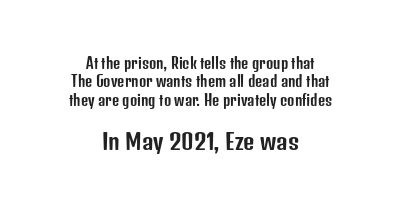
The image shows 22 px text type, upright; set centered, normal line spacing (1.31x), normal letter spacing, not underlined; the second (bottom) block is 1.57x larger.
